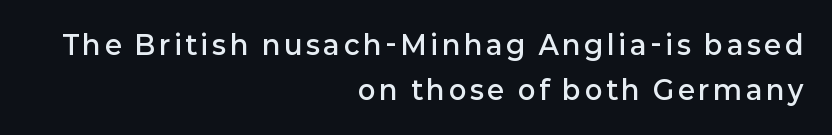
Q: Is the text bold? A: Semi-bold.
Q: Is the text italic (slanted)? A: No, it is upright.
Q: Is the text underlined? A: No.
Q: How is the paragraph aligned? A: Right-aligned.
